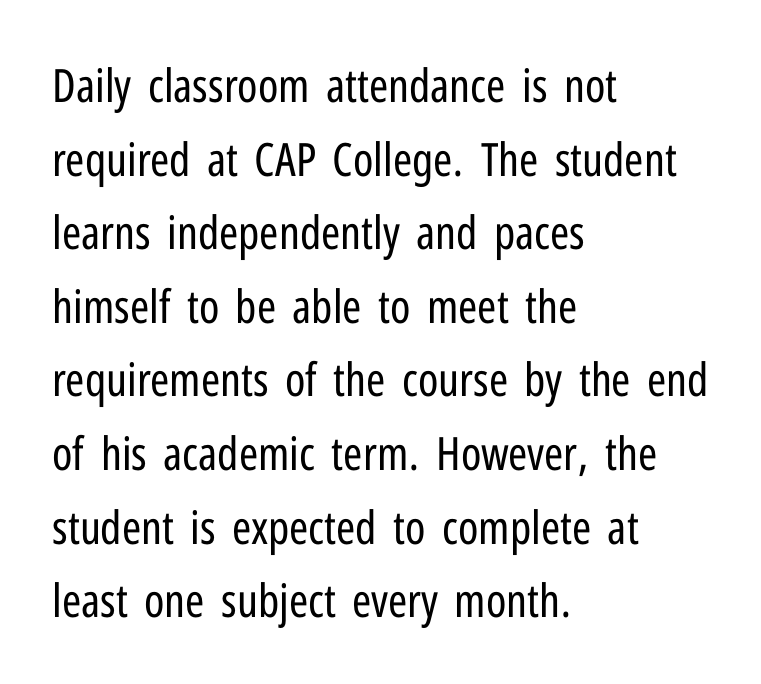
The image shows 46 px regular-weight, condensed sans-serif type, upright; set left-aligned, normal line spacing (1.6x), normal letter spacing, not underlined; low stroke contrast and a medium x-height.
